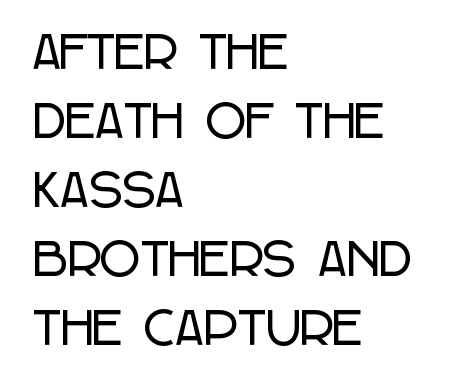
Q: Is the text italic (slanted)? A: No, it is upright.
Q: Is the typeface a serif or a sans-serif typeface? A: Sans-serif.
Q: Is the text underlined? A: No.
Q: How is the paragraph aligned? A: Left-aligned.
Q: Is the spacing between letters normal or unusually wide? A: Normal.
Q: Is the spacing between lines tight, normal or loose? A: Normal.
Q: Width (condensed, normal, or wide)? A: Condensed.
Q: Stroke contrast? A: Low.
Q: x-height? A: Large.
Q: Monospaced? A: No.
